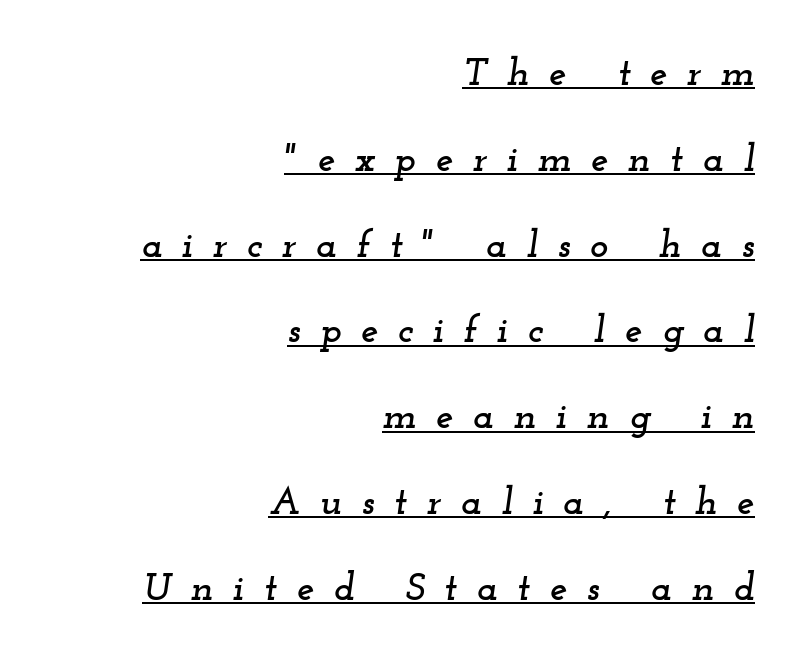
Every word sits above its own underline. Regarding serifs, this sample has them. In terms of leading, this rendering errs on the spacious side. Varying glyph widths throughout — classic text-font behaviour.
